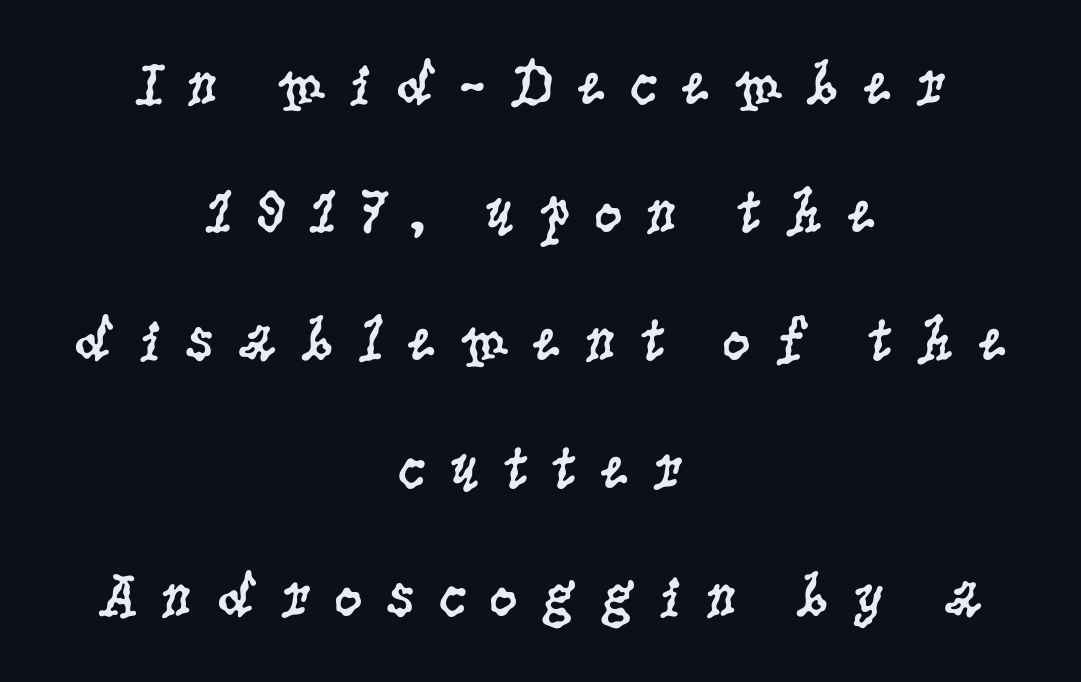
This sample trades compactness for vertical openness between lines. Little horizontal feet cap the strokes, marking this as serif type. Words float on clear page, feet unadorned. Is this a fixed-width face? No — the glyphs have proportional, varying widths.
